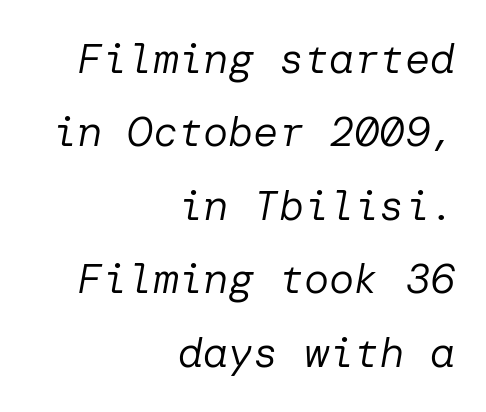
Q: Is the text bold? A: No.
Q: Is the text italic (slanted)? A: Yes, it leans right by about 10 degrees.
Q: Is the text underlined? A: No.
Q: How is the paragraph aligned? A: Right-aligned.
Q: Is the spacing between letters normal or unusually wide? A: Normal.
Q: Width (condensed, normal, or wide)? A: Normal.
Q: Stroke contrast? A: Low.
Q: x-height? A: Medium.
